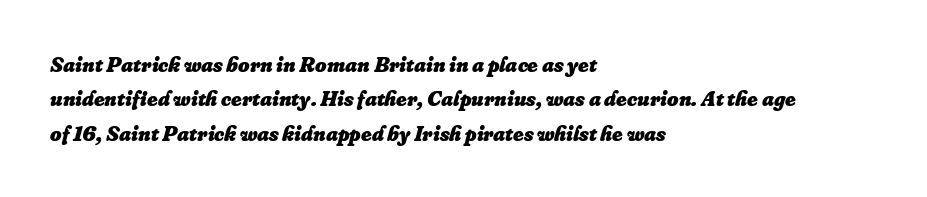
Q: Is the text bold? A: Yes.
Q: Is the text italic (slanted)? A: Yes, it leans right by about 16 degrees.
Q: Is the text underlined? A: No.
Q: How is the paragraph aligned? A: Left-aligned.
Q: Is the spacing between letters normal or unusually wide? A: Normal.
Q: Is the spacing between lines tight, normal or loose? A: Normal.
